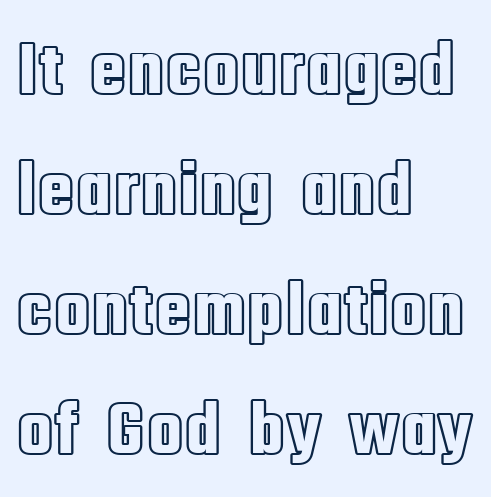
Descenders are the only things crossing below the line. Spacing verdict: proportional, widths tailored to each character. Posture: vertical. This rendering uses left alignment, leaving the right contour irregular. Each word holds together tightly as a unit, with standard inter-letter gaps. Horizontal bands of white between lines are of average thickness.
